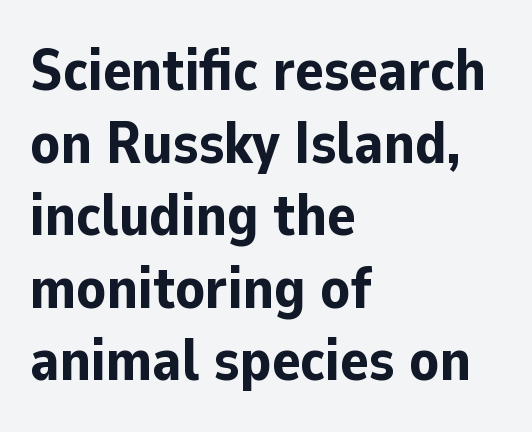
Here the glyphs are tracked normally, forming tight word shapes. Does the lettering tilt? It doesn't — this is upright. This sample uses a sans-serif face. Here the designer chose a conventional face with non-uniform glyph widths. Plenty of ink on the page — the face is bold. Words float on clear page, feet unadorned.
